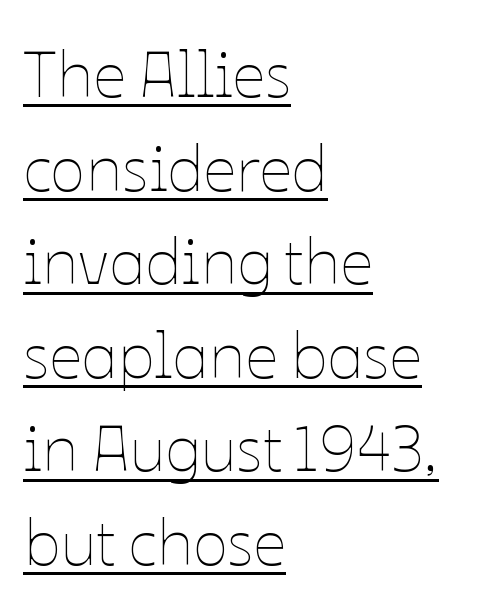
Q: Is the text bold? A: No.
Q: Is the text italic (slanted)? A: No, it is upright.
Q: Is the text underlined? A: Yes.
Q: How is the paragraph aligned? A: Left-aligned.
Q: Is the spacing between letters normal or unusually wide? A: Normal.
Q: Is the spacing between lines tight, normal or loose? A: Normal.
Q: Width (condensed, normal, or wide)? A: Normal.
Q: Stroke contrast? A: Low.
Q: x-height? A: Medium.
Q: Monospaced? A: No.
